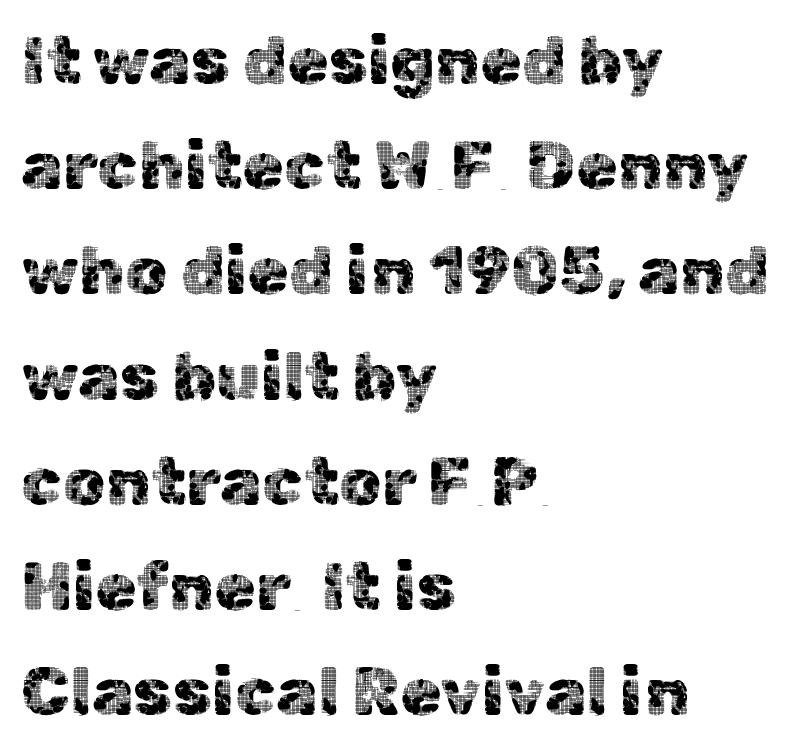
{"serif": "no", "italic": "no", "width": "normal", "x_height": "medium", "monospaced": "no", "underline": "no", "align": "left", "line_spacing": "normal", "line_spacing_ratio": 1.57, "letter_spacing": "normal", "letter_spacing_em": 0.0, "glyph_px": 67}
